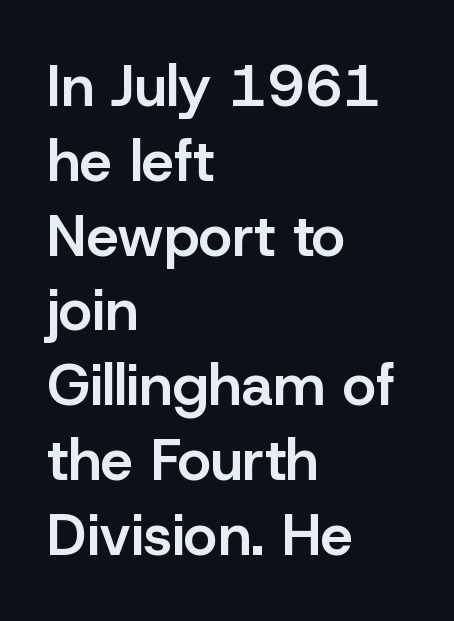
Q: Is the text bold? A: Semi-bold.
Q: Is the text italic (slanted)? A: No, it is upright.
Q: Is the typeface a serif or a sans-serif typeface? A: Sans-serif.
Q: Is the text underlined? A: No.
Q: How is the paragraph aligned? A: Left-aligned.
Q: Is the spacing between letters normal or unusually wide? A: Normal.
Q: Is the spacing between lines tight, normal or loose? A: Normal.
Q: Width (condensed, normal, or wide)? A: Normal.
Q: Stroke contrast? A: Low.
Q: x-height? A: Medium.
Q: Monospaced? A: No.
